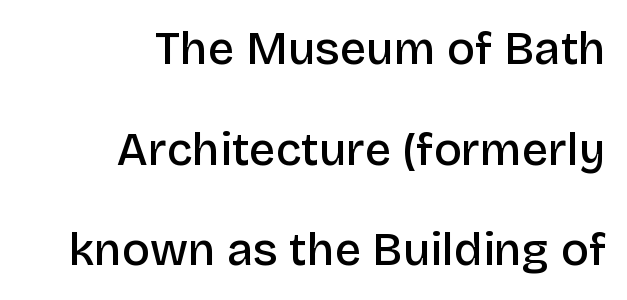
The image shows 46 px semibold sans-serif type, upright; set right-aligned, loose line spacing (2.19x), normal letter spacing, not underlined; low stroke contrast and a large x-height.
